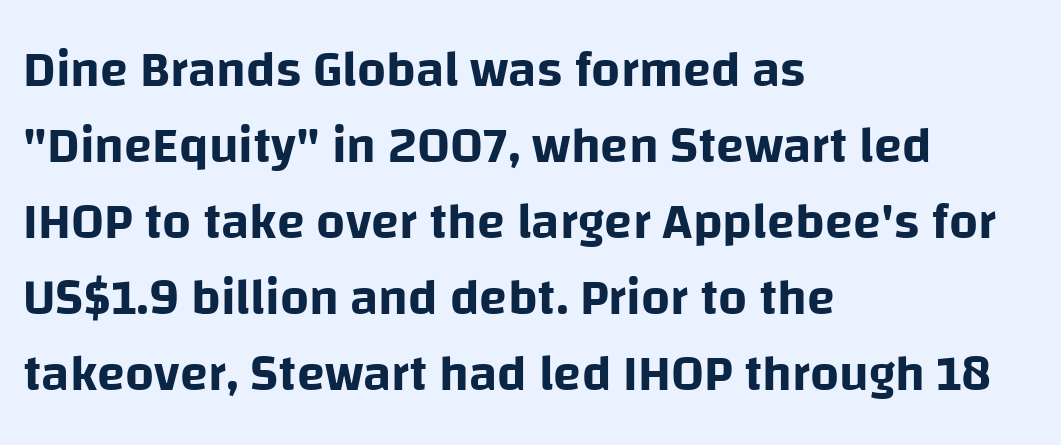
Q: Is the text italic (slanted)? A: No, it is upright.
Q: Is the typeface a serif or a sans-serif typeface? A: Sans-serif.
Q: Is the text underlined? A: No.
Q: How is the paragraph aligned? A: Left-aligned.
Q: Is the spacing between letters normal or unusually wide? A: Normal.
Q: Is the spacing between lines tight, normal or loose? A: Normal.
Q: Width (condensed, normal, or wide)? A: Normal.
Q: Stroke contrast? A: Low.
Q: x-height? A: Large.
Q: Monospaced? A: No.
